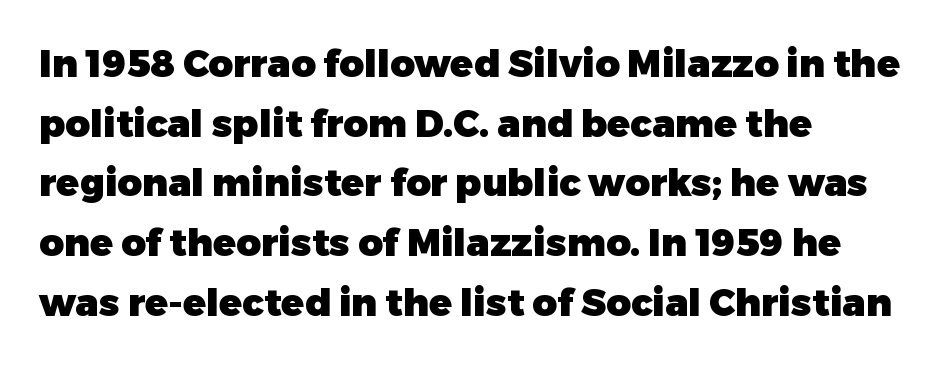
{"serif": "no", "italic": "no", "bold": "yes", "weight": "heavy", "width": "normal", "stroke_contrast": "low", "x_height": "medium", "monospaced": "no", "underline": "no", "align": "left", "line_spacing": "normal", "line_spacing_ratio": 1.57, "letter_spacing": "normal", "letter_spacing_em": 0.0, "glyph_px": 38}
